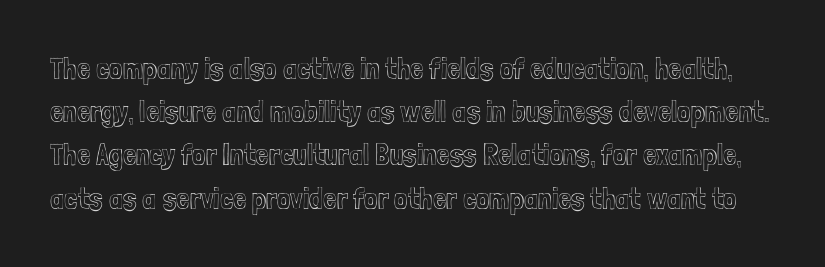
{"italic": "no", "width": "condensed", "x_height": "medium", "monospaced": "no", "underline": "no", "line_spacing": "normal", "line_spacing_ratio": 1.44, "letter_spacing": "normal", "letter_spacing_em": 0.0, "glyph_px": 30}
